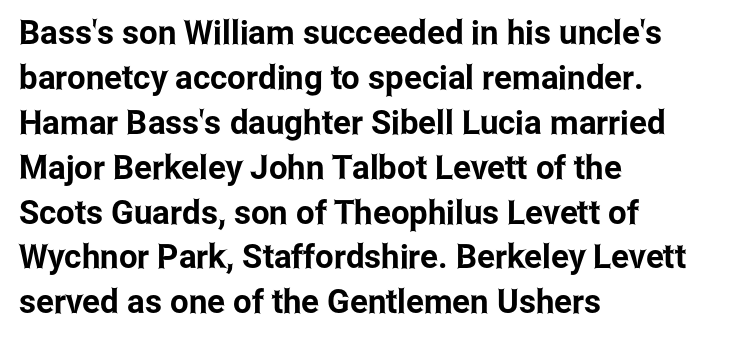
The image shows 33 px condensed sans-serif type, upright; set left-aligned, normal line spacing (1.36x), normal letter spacing, not underlined; low stroke contrast and a medium x-height.
